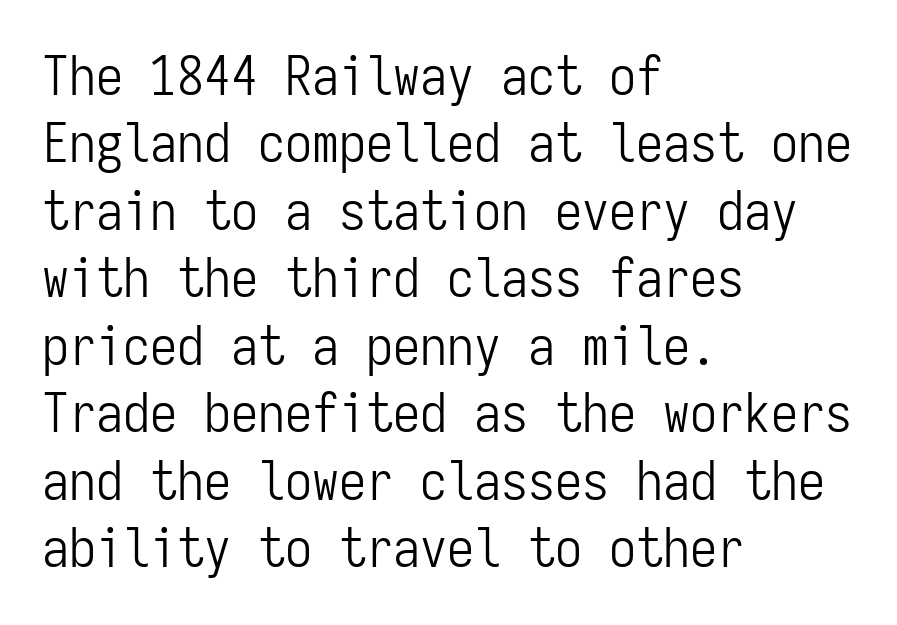
{"serif": "no", "italic": "no", "bold": "no", "weight": "light", "width": "condensed", "stroke_contrast": "low", "x_height": "medium", "monospaced": "yes", "underline": "no", "align": "left", "line_spacing": "normal", "line_spacing_ratio": 1.25, "letter_spacing": "normal", "letter_spacing_em": 0.0, "glyph_px": 54}
